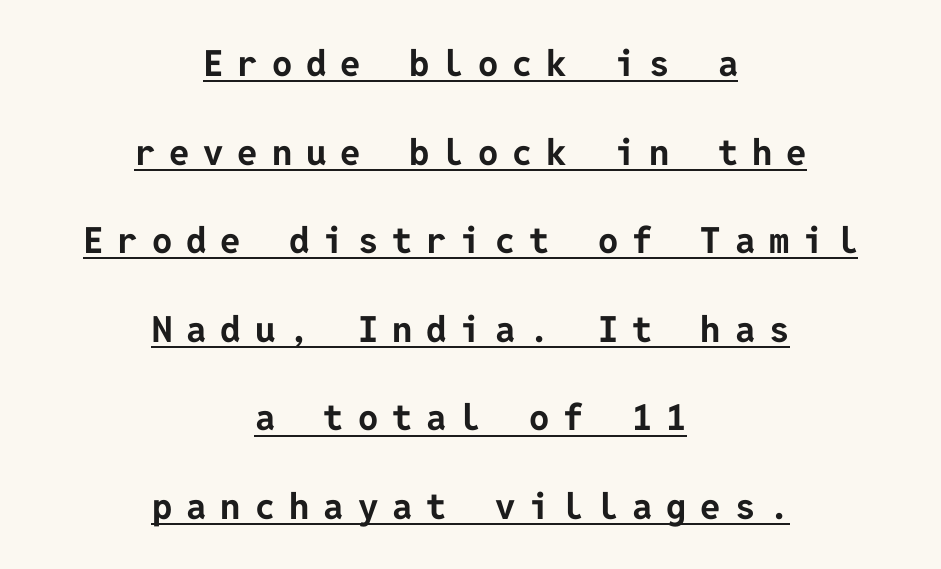
{"serif": "no", "italic": "no", "bold": "yes", "weight": "bold", "width": "normal", "stroke_contrast": "low", "x_height": "medium", "underline": "yes", "align": "center", "line_spacing": "loose", "line_spacing_ratio": 2.46, "letter_spacing": "wide", "letter_spacing_em": 0.39, "glyph_px": 36}
